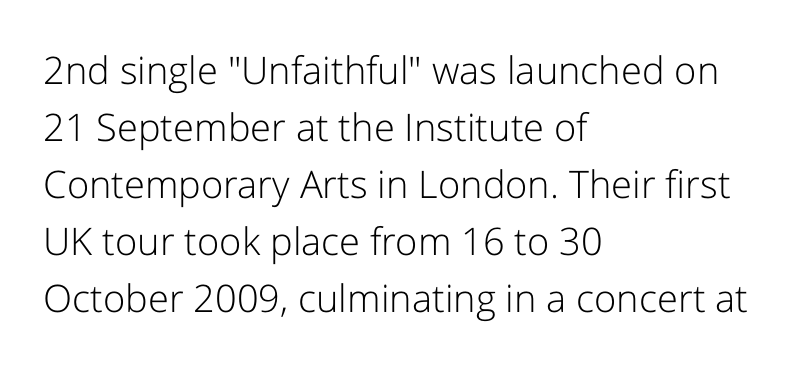
The image shows 38 px light sans-serif type, upright; set left-aligned, normal line spacing (1.5x), normal letter spacing, not underlined; low stroke contrast and a medium x-height.
